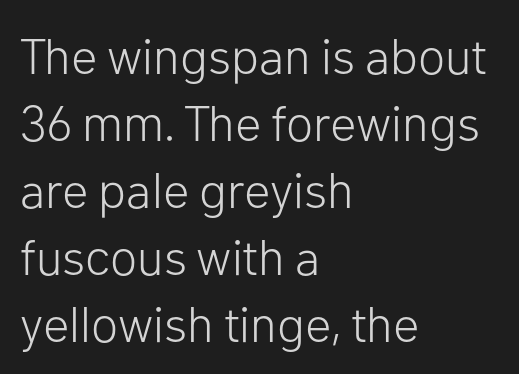
{"serif": "no", "italic": "no", "bold": "no", "weight": "light", "width": "normal", "stroke_contrast": "low", "x_height": "medium", "monospaced": "no", "underline": "no", "align": "left", "line_spacing": "normal", "line_spacing_ratio": 1.34, "letter_spacing": "normal", "letter_spacing_em": 0.0, "glyph_px": 50}
